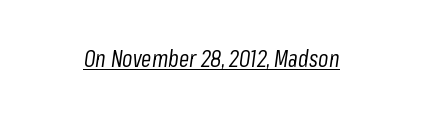
{"italic": "yes", "lean": "right", "slant_degrees": 8, "bold": "no", "underline": "yes", "letter_spacing": "normal", "letter_spacing_em": 0.0, "glyph_px": 23}
